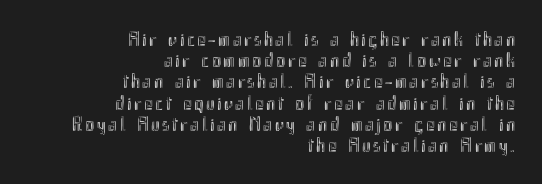
Q: Is the text italic (slanted)? A: No, it is upright.
Q: Is the text underlined? A: No.
Q: How is the paragraph aligned? A: Right-aligned.
Q: Is the spacing between lines tight, normal or loose? A: Tight.
